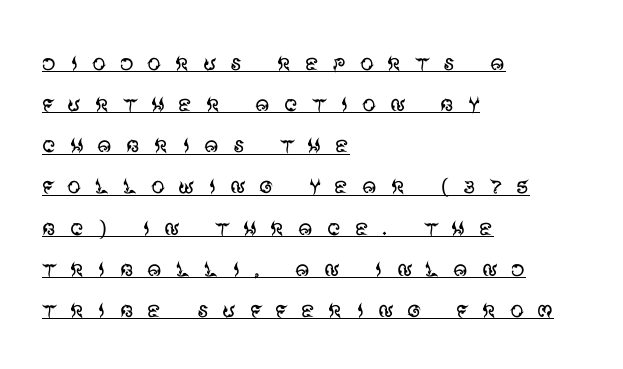
The image shows 28 px regular-weight sans-serif type, upright; set left-aligned, normal line spacing (1.47x), unusually wide letter spacing (+0.47 em), underlined; medium stroke contrast and a large x-height.
